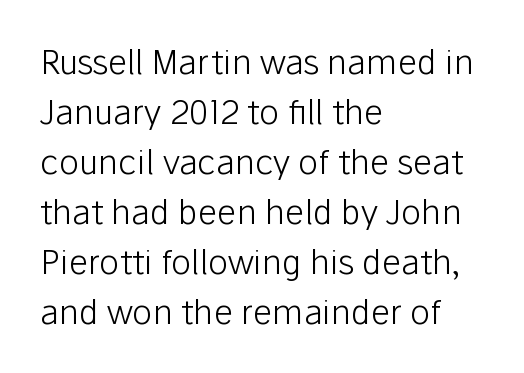
Summary of weight: not heavy and not bold. Normally led — the rows are evenly, conventionally spaced. Casual observation: everything's shoved over to the left. Honestly, the letter spacing is just normal — you wouldn't notice it. The letters stand straight up with perfectly vertical stems.
